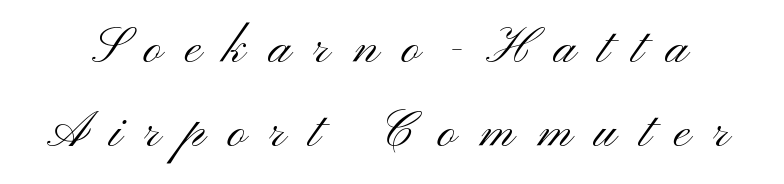
Q: Is the text bold? A: No.
Q: Is the text italic (slanted)? A: Yes.
Q: Is the typeface a serif or a sans-serif typeface? A: Sans-serif.
Q: Is the text underlined? A: No.
Q: Is the spacing between letters normal or unusually wide? A: Unusually wide.
Q: Is the spacing between lines tight, normal or loose? A: Normal.
Q: Width (condensed, normal, or wide)? A: Wide.
Q: Stroke contrast? A: Medium.
Q: x-height? A: Small.
Q: Monospaced? A: No.
